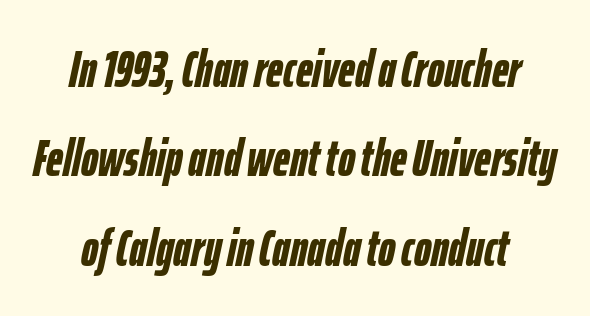
The image shows 52 px semibold, condensed type, italic (leaning right); set centered, line spacing 1.72x, normal letter spacing, not underlined; low stroke contrast and a medium x-height.
